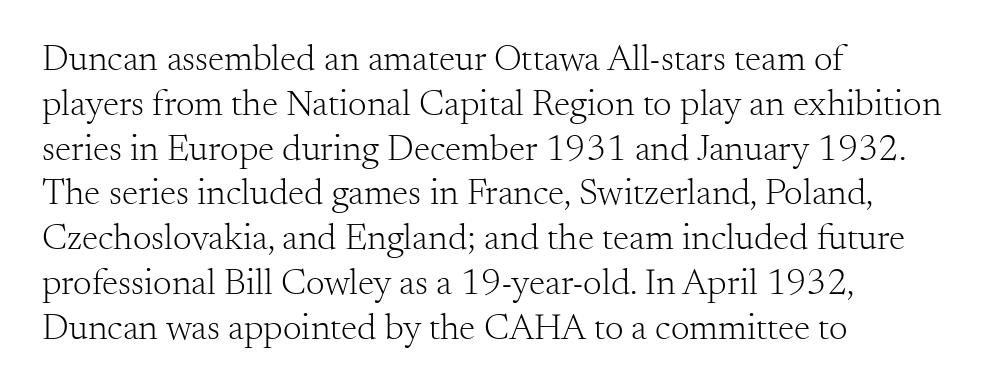
Every character sits straight up, as roman type does. Look at the bottom of the vertical strokes: they flare into serifs here. Here the designer chose a conventional face with non-uniform glyph widths. Casual observation: everything's shoved over to the left.
